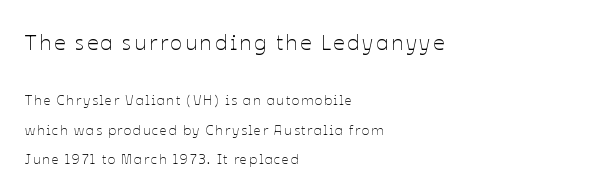
Stroke thickness stays within the range of a standard reading face or lighter. A classic flush-left, rag-right setting is used for this passage. Which of the two is more prominent by size? The first, at the top. Regarding leading, the lines here are spaced well apart. Ascenders rise straight up at ninety degrees. Each row of text sits above clean, open space.
